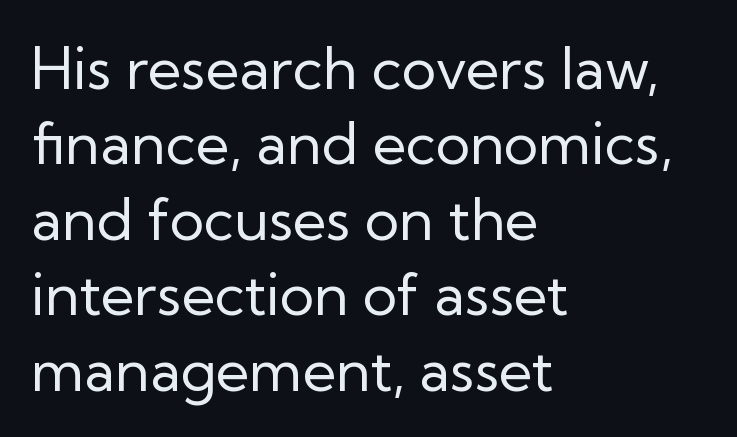
The image shows 58 px regular-weight sans-serif type, upright; set left-aligned, normal line spacing (1.3x), normal letter spacing, not underlined; low stroke contrast and a medium x-height.
